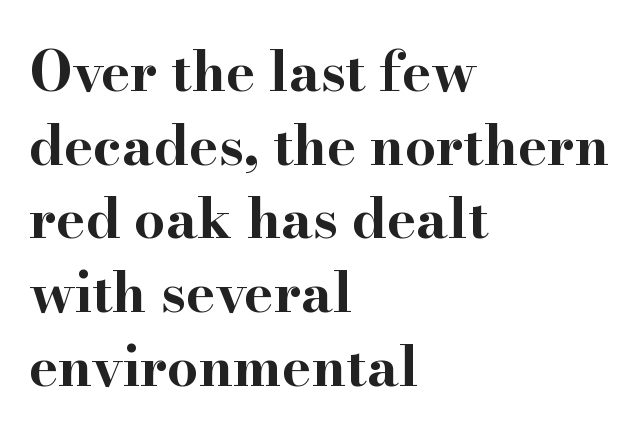
Q: Is the text bold? A: Yes.
Q: Is the text italic (slanted)? A: No, it is upright.
Q: Is the typeface a serif or a sans-serif typeface? A: Serif.
Q: Is the text underlined? A: No.
Q: How is the paragraph aligned? A: Left-aligned.
Q: Is the spacing between letters normal or unusually wide? A: Normal.
Q: Is the spacing between lines tight, normal or loose? A: Normal.
Q: Width (condensed, normal, or wide)? A: Wide.
Q: Stroke contrast? A: High.
Q: x-height? A: Small.
Q: Monospaced? A: No.
